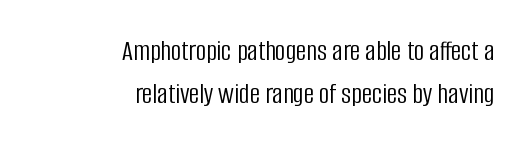
The image shows 29 px light, condensed sans-serif type, upright; set right-aligned, normal line spacing (1.48x), normal letter spacing, not underlined; low stroke contrast and a large x-height.
